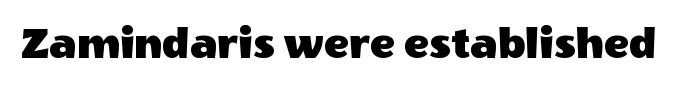
{"serif": "no", "italic": "no", "width": "normal", "x_height": "large", "monospaced": "no", "underline": "no", "letter_spacing": "normal", "letter_spacing_em": 0.0, "glyph_px": 46}
